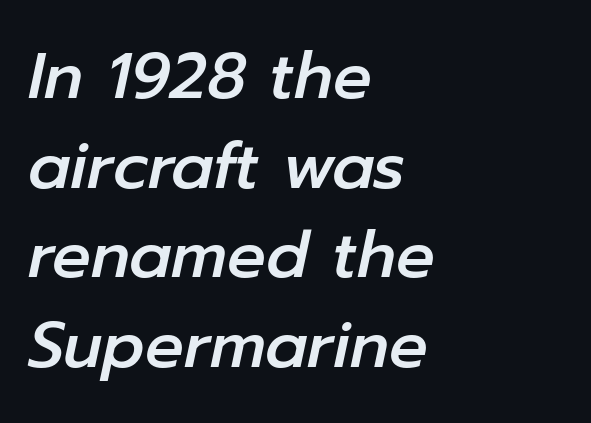
{"italic": "yes", "lean": "right", "slant_degrees": 12, "width": "normal", "stroke_contrast": "low", "x_height": "medium", "monospaced": "no", "underline": "no", "align": "left", "line_spacing": "normal", "line_spacing_ratio": 1.4, "letter_spacing": "normal", "letter_spacing_em": 0.0, "glyph_px": 64}
